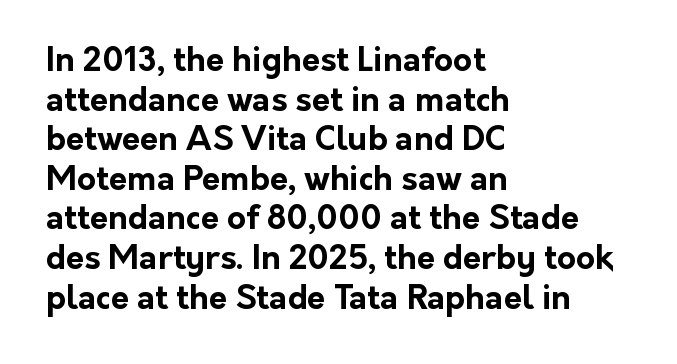
The image shows 33 px bold sans-serif type, upright; set left-aligned, line spacing 1.2x, normal letter spacing, not underlined; low stroke contrast and a medium x-height.
